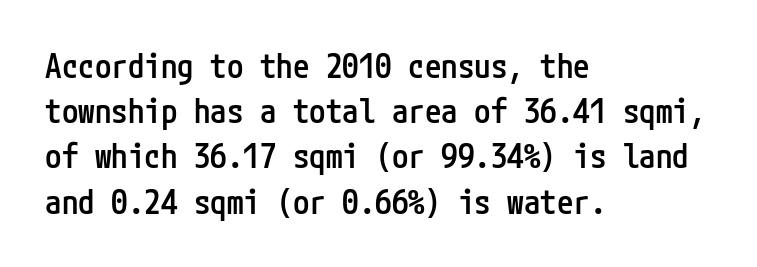
Q: Is the text bold? A: Semi-bold.
Q: Is the text italic (slanted)? A: No, it is upright.
Q: Is the typeface a serif or a sans-serif typeface? A: Sans-serif.
Q: Is the text underlined? A: No.
Q: How is the paragraph aligned? A: Left-aligned.
Q: Is the spacing between letters normal or unusually wide? A: Normal.
Q: Is the spacing between lines tight, normal or loose? A: Normal.
Q: Width (condensed, normal, or wide)? A: Condensed.
Q: Stroke contrast? A: Low.
Q: x-height? A: Medium.
